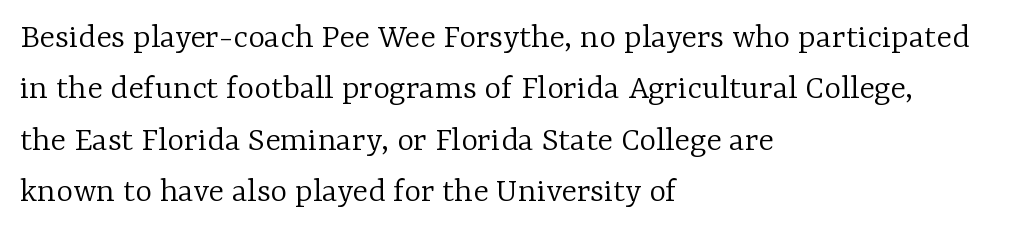
Q: Is the text bold? A: No.
Q: Is the text italic (slanted)? A: No, it is upright.
Q: Is the typeface a serif or a sans-serif typeface? A: Serif.
Q: Is the text underlined? A: No.
Q: How is the paragraph aligned? A: Left-aligned.
Q: Is the spacing between letters normal or unusually wide? A: Normal.
Q: Is the spacing between lines tight, normal or loose? A: Normal.
Q: Width (condensed, normal, or wide)? A: Normal.
Q: Stroke contrast? A: Low.
Q: x-height? A: Medium.
Q: Monospaced? A: No.
